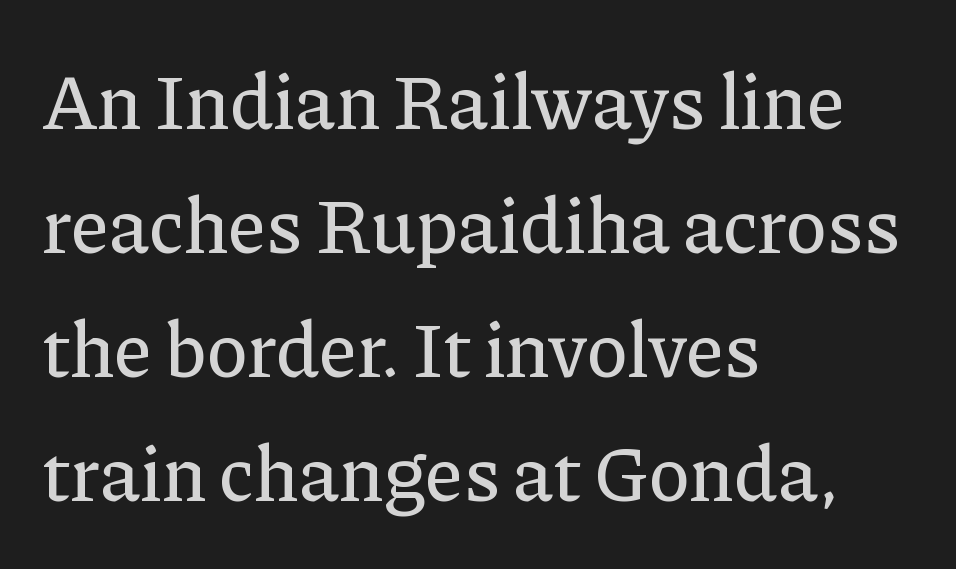
No word sits above an underline. The rendering uses natural spacing where letterforms have individual widths. The typography opts for an upright posture over an oblique one. Serifs: yes, visible at the terminals of the letterforms. Quick note: interline space is typical. The passage is arranged the way most books set body copy — flush left.
